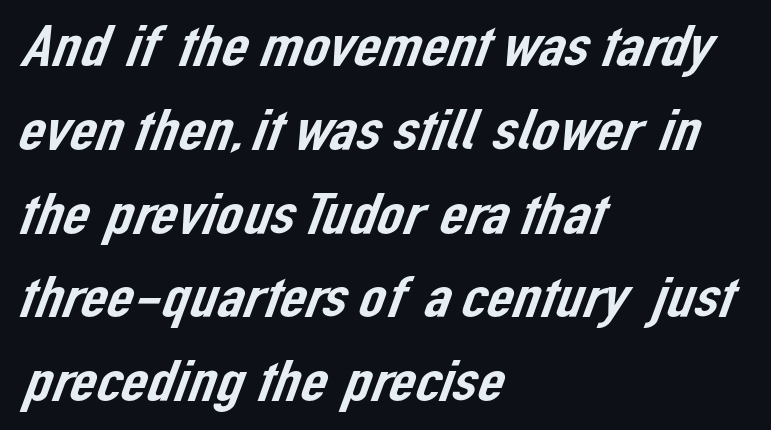
{"serif": "no", "width": "normal", "stroke_contrast": "low", "x_height": "medium", "monospaced": "no", "underline": "no", "align": "left", "line_spacing": "normal", "line_spacing_ratio": 1.42, "letter_spacing": "normal", "letter_spacing_em": 0.0, "glyph_px": 59}
